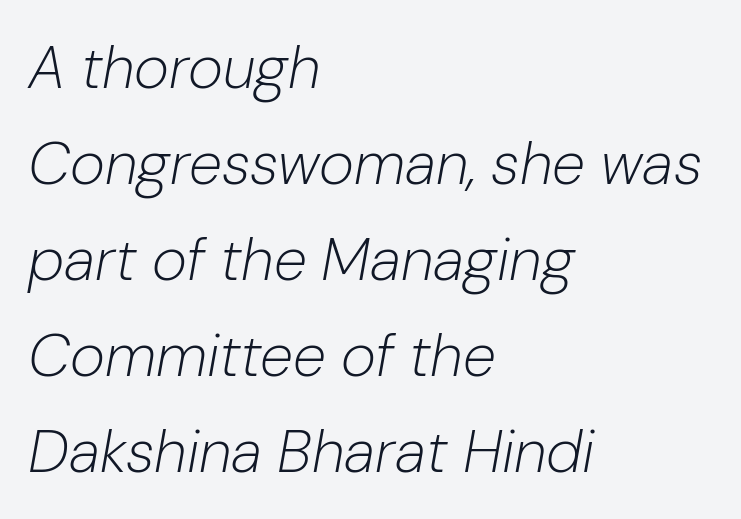
The image shows 60 px light type, italic (leaning right); set left-aligned, normal line spacing (1.6x), normal letter spacing, not underlined; low stroke contrast and a medium x-height.
